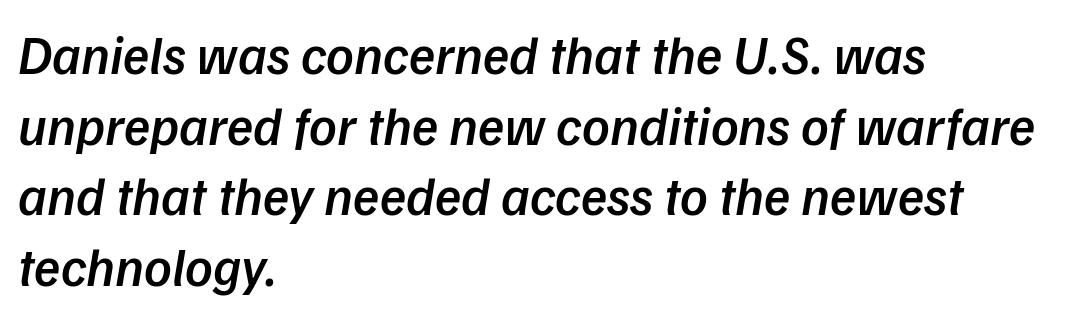
{"serif": "no", "bold": "semi", "weight": "semibold", "width": "normal", "stroke_contrast": "low", "x_height": "medium", "monospaced": "no", "underline": "no", "align": "left", "line_spacing": "normal", "line_spacing_ratio": 1.31, "letter_spacing": "normal", "letter_spacing_em": 0.0, "glyph_px": 54}
